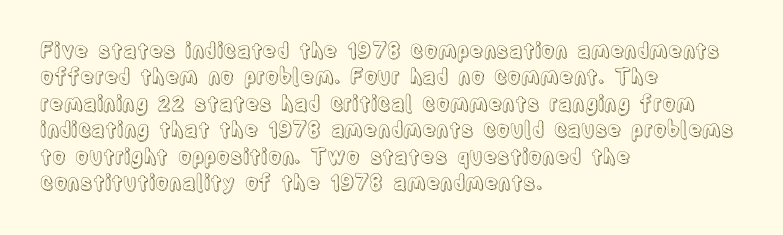
{"italic": "no", "underline": "no", "align": "left", "line_spacing": "normal", "line_spacing_ratio": 1.26, "letter_spacing": "normal", "letter_spacing_em": 0.0, "glyph_px": 21}
